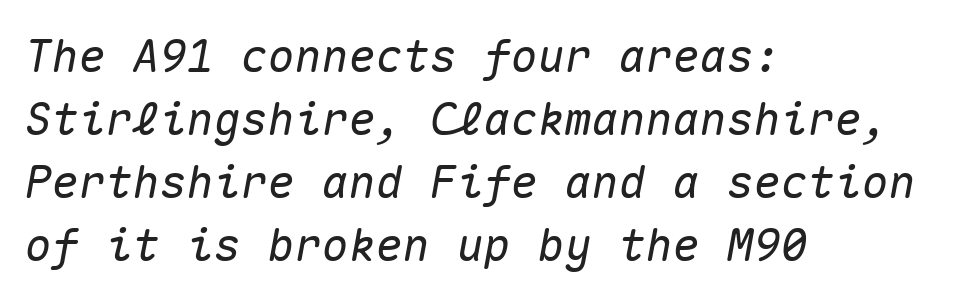
Q: Is the text italic (slanted)? A: Yes, it leans right by about 10 degrees.
Q: Is the text underlined? A: No.
Q: How is the paragraph aligned? A: Left-aligned.
Q: Is the spacing between letters normal or unusually wide? A: Normal.
Q: Is the spacing between lines tight, normal or loose? A: Normal.
Q: Width (condensed, normal, or wide)? A: Normal.
Q: Stroke contrast? A: Medium.
Q: x-height? A: Medium.
Q: Monospaced? A: Yes.
